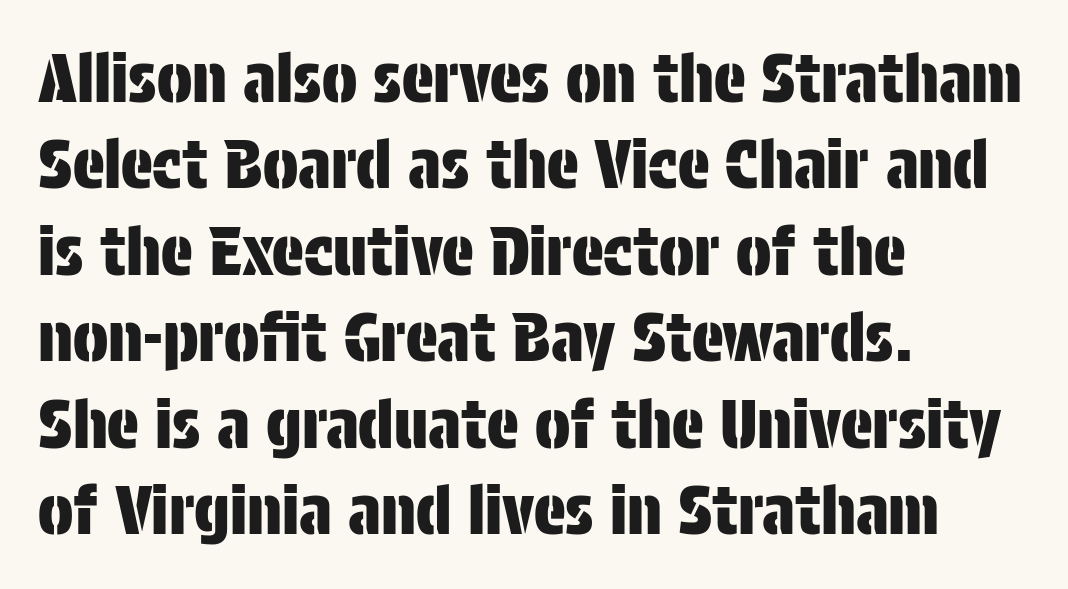
{"serif": "no", "italic": "no", "width": "condensed", "stroke_contrast": "low", "x_height": "large", "monospaced": "no", "underline": "no", "align": "left", "line_spacing": "normal", "line_spacing_ratio": 1.31, "letter_spacing": "normal", "letter_spacing_em": 0.0, "glyph_px": 66}
